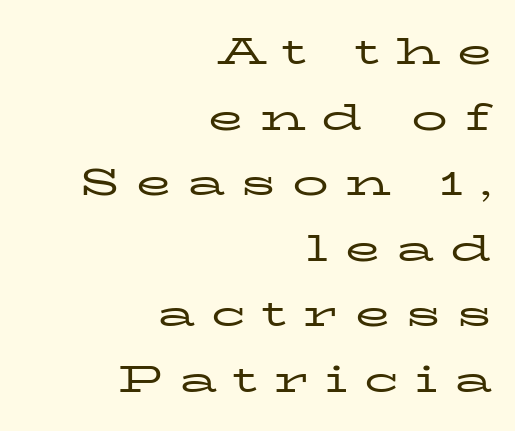
{"serif": "yes", "italic": "no", "bold": "no", "weight": "regular", "width": "wide", "stroke_contrast": "low", "x_height": "medium", "monospaced": "no", "underline": "no", "align": "right", "line_spacing_ratio": 1.82, "letter_spacing": "wide", "letter_spacing_em": 0.45, "glyph_px": 36}
